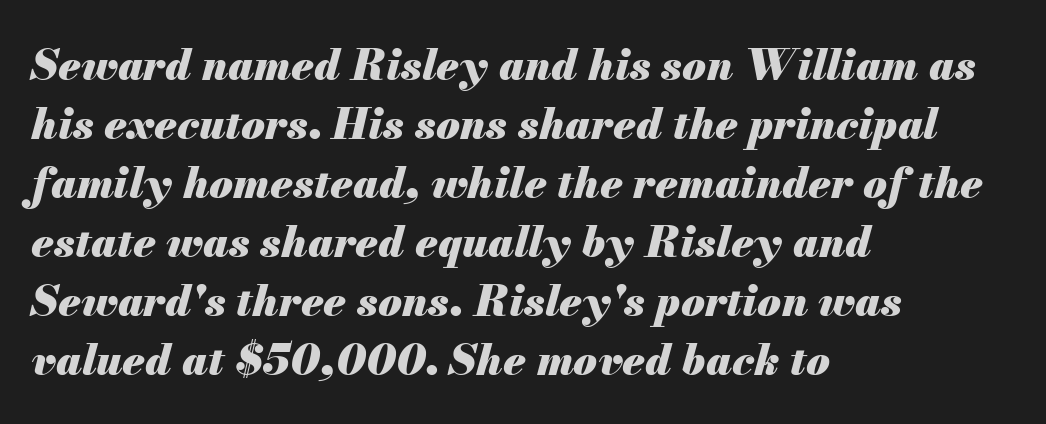
The letterforms sit shoulder to shoulder at normal distance. Is the type bold? Yes — the strokes are clearly thick and heavy. Note the varied advance widths — an 'i' is clearly narrower than an 'm'. The lettering tilts uniformly, giving the passage an italic look. The block of text has a typical density, with ordinary space between rows.
